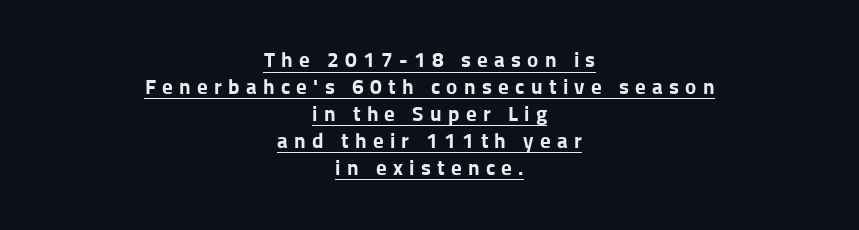
The image shows 21 px bold type, upright; set centered, normal line spacing (1.28x), unusually wide letter spacing (+0.3 em), underlined.
